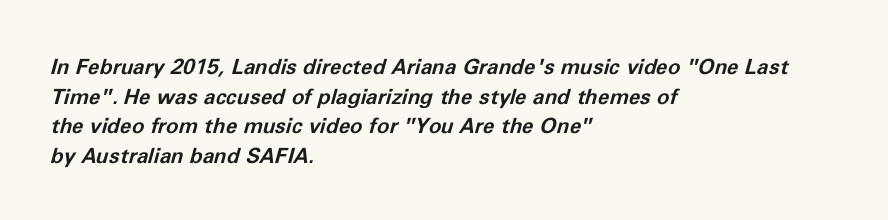
The image shows 21 px bold type, italic (leaning right); set left-aligned, normal line spacing (1.41x), normal letter spacing, not underlined.
